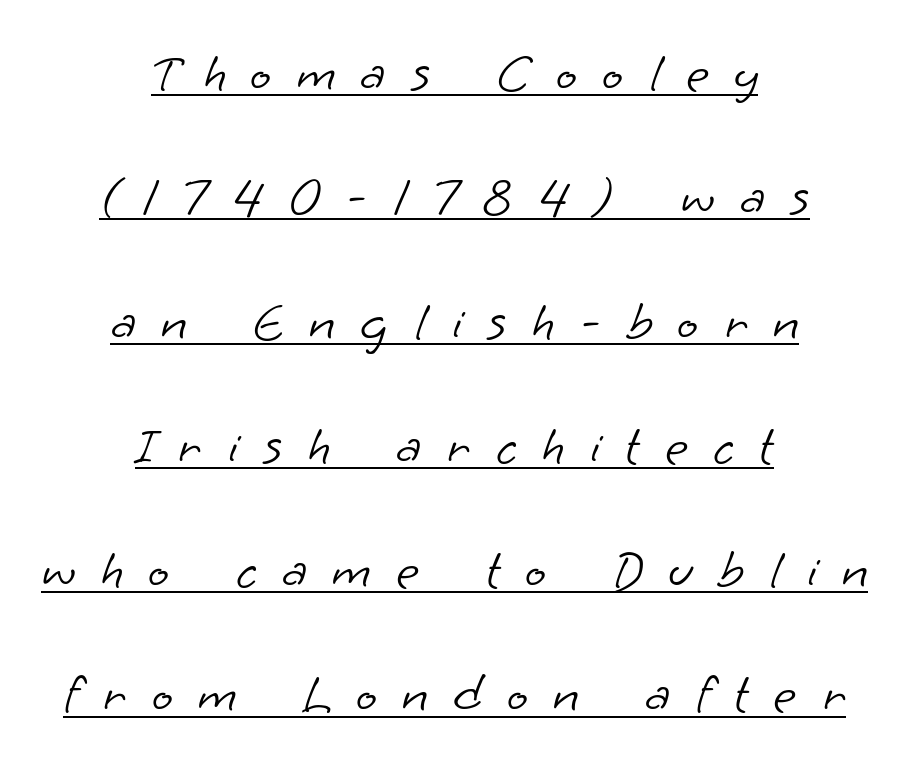
The image shows 55 px light sans-serif type; set centered, loose line spacing (2.26x), unusually wide letter spacing (+0.46 em), underlined; low stroke contrast and a small x-height.
